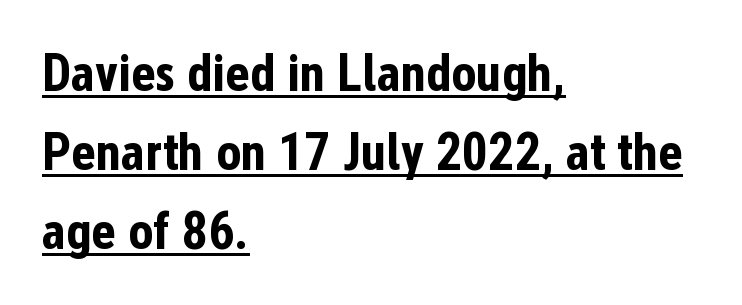
Q: Is the text bold? A: Yes.
Q: Is the text italic (slanted)? A: No, it is upright.
Q: Is the typeface a serif or a sans-serif typeface? A: Sans-serif.
Q: Is the text underlined? A: Yes.
Q: How is the paragraph aligned? A: Left-aligned.
Q: Is the spacing between letters normal or unusually wide? A: Normal.
Q: Is the spacing between lines tight, normal or loose? A: Normal.
Q: Width (condensed, normal, or wide)? A: Condensed.
Q: Stroke contrast? A: Low.
Q: x-height? A: Medium.
Q: Monospaced? A: No.
